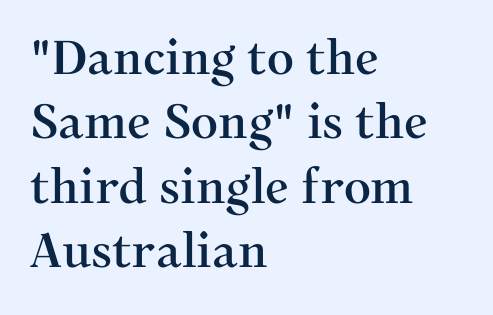
Q: Is the text italic (slanted)? A: No, it is upright.
Q: Is the typeface a serif or a sans-serif typeface? A: Serif.
Q: Is the text underlined? A: No.
Q: How is the paragraph aligned? A: Left-aligned.
Q: Is the spacing between letters normal or unusually wide? A: Normal.
Q: Is the spacing between lines tight, normal or loose? A: Normal.
Q: Width (condensed, normal, or wide)? A: Normal.
Q: Stroke contrast? A: Medium.
Q: x-height? A: Medium.
Q: Monospaced? A: No.
